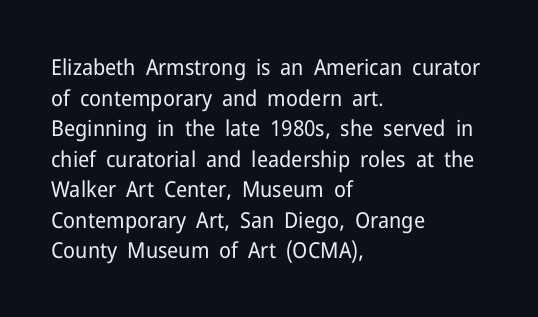
{"italic": "no", "bold": "no", "underline": "no", "align": "left", "line_spacing": "normal", "line_spacing_ratio": 1.39, "letter_spacing": "normal", "letter_spacing_em": 0.0, "glyph_px": 22}
